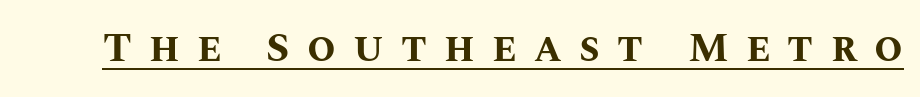
Students, observe the line beneath the letters — that is underlining. The lettering holds an erect, upright posture throughout. Each letter keeps its own natural width here, so spacing adapts to shape. The type is letterspaced generously, with wide tracking. As a designer I'd log this as weight 700, bold.
